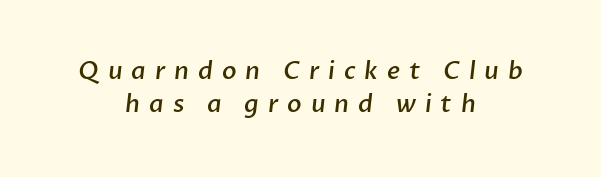
The image shows 24 px text type; set centered, normal line spacing (1.39x), unusually wide letter spacing (+0.37 em), not underlined.
